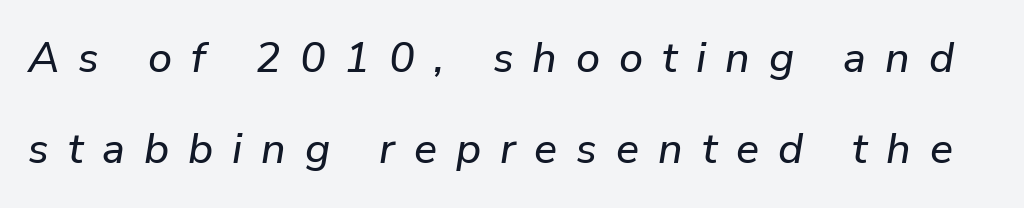
Q: Is the text italic (slanted)? A: Yes, it leans right by about 9 degrees.
Q: Is the text underlined? A: No.
Q: Is the spacing between letters normal or unusually wide? A: Unusually wide.
Q: Is the spacing between lines tight, normal or loose? A: Loose.
Q: Width (condensed, normal, or wide)? A: Normal.
Q: Stroke contrast? A: Low.
Q: x-height? A: Medium.
Q: Monospaced? A: No.
